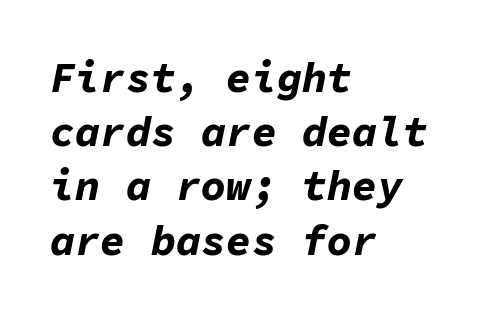
Leftover space on each line is placed entirely after the last word. The letters sit at their default tracking, neither squeezed nor spread. Emphasis by weight is at full strength: bold. Each letter, wide or thin by design, is forced into the same width here. The text carries the slant typical of an italic or oblique font.
